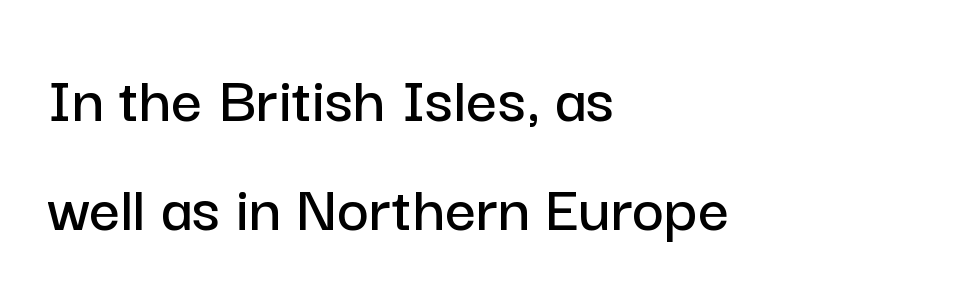
{"serif": "no", "italic": "no", "width": "normal", "stroke_contrast": "low", "x_height": "medium", "monospaced": "no", "underline": "no", "align": "left", "line_spacing": "normal", "line_spacing_ratio": 1.58, "letter_spacing": "normal", "letter_spacing_em": 0.0, "glyph_px": 69}
